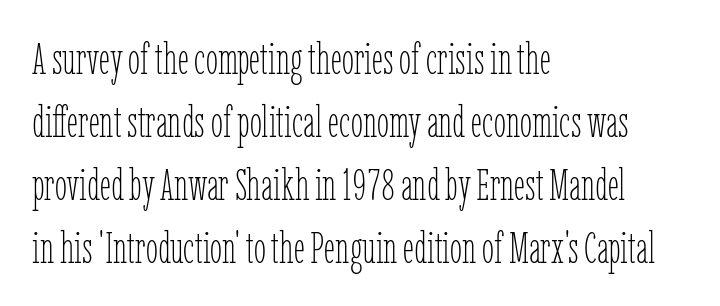
Q: Is the text bold? A: No.
Q: Is the text italic (slanted)? A: No, it is upright.
Q: Is the text underlined? A: No.
Q: How is the paragraph aligned? A: Left-aligned.
Q: Is the spacing between letters normal or unusually wide? A: Normal.
Q: Is the spacing between lines tight, normal or loose? A: Normal.
Q: Width (condensed, normal, or wide)? A: Condensed.
Q: Stroke contrast? A: Low.
Q: x-height? A: Medium.
Q: Monospaced? A: No.
